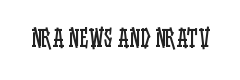
The type is set solid horizontally, with unmodified tracking. Words float on clear page, feet unadorned. A quiet, ordinary-to-light weight characterises the typeface. The type sits square on the baseline with zero lean.
